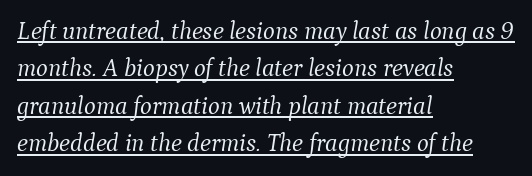
Q: Is the text bold? A: No.
Q: Is the text italic (slanted)? A: Yes, it leans right by about 9 degrees.
Q: Is the text underlined? A: Yes.
Q: How is the paragraph aligned? A: Left-aligned.
Q: Is the spacing between letters normal or unusually wide? A: Normal.
Q: Is the spacing between lines tight, normal or loose? A: Normal.
